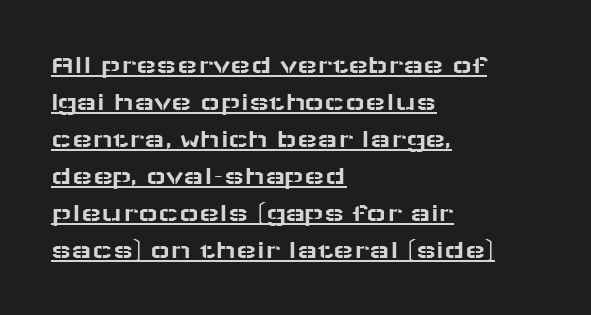
{"italic": "no", "underline": "yes", "align": "left", "line_spacing": "normal", "line_spacing_ratio": 1.37, "letter_spacing": "normal", "letter_spacing_em": 0.0, "glyph_px": 27}
